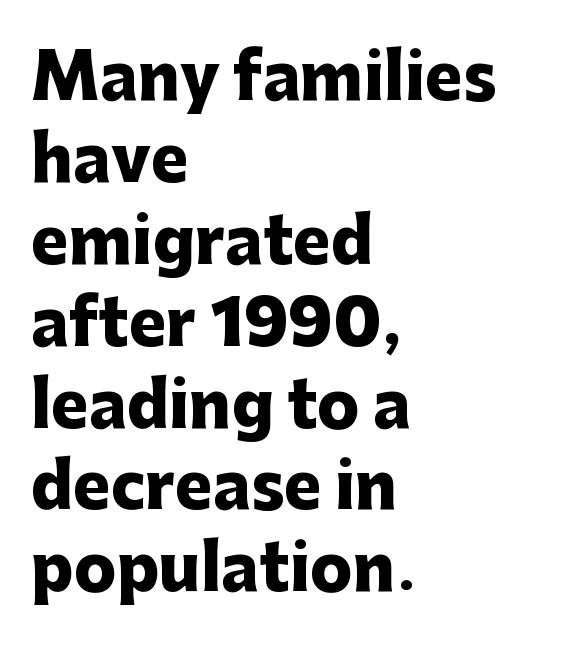
Q: Is the text bold? A: Yes.
Q: Is the text italic (slanted)? A: No, it is upright.
Q: Is the typeface a serif or a sans-serif typeface? A: Sans-serif.
Q: Is the text underlined? A: No.
Q: How is the paragraph aligned? A: Left-aligned.
Q: Is the spacing between letters normal or unusually wide? A: Normal.
Q: Is the spacing between lines tight, normal or loose? A: Normal.
Q: Width (condensed, normal, or wide)? A: Normal.
Q: Stroke contrast? A: Low.
Q: x-height? A: Medium.
Q: Monospaced? A: No.
